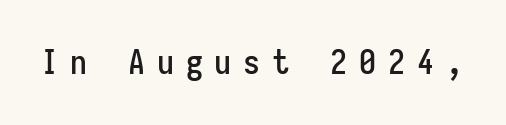
The axis of the letterforms is exactly vertical. Here the glyphs are tracked loosely, breaking word shapes into spaced letters. These lines are rendered in a fixed-pitch font. The foot of each line stays bare and open. Stroke terminals: plain, sans-serif.
